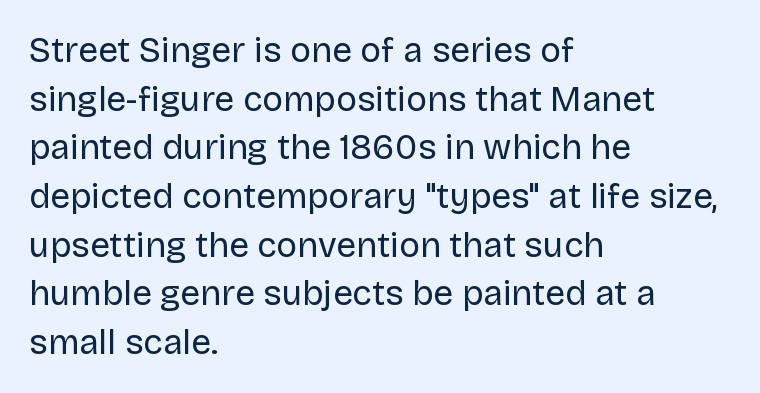
Q: Is the text bold? A: No.
Q: Is the text italic (slanted)? A: No, it is upright.
Q: Is the typeface a serif or a sans-serif typeface? A: Sans-serif.
Q: Is the text underlined? A: No.
Q: How is the paragraph aligned? A: Left-aligned.
Q: Is the spacing between letters normal or unusually wide? A: Normal.
Q: Is the spacing between lines tight, normal or loose? A: Normal.
Q: Width (condensed, normal, or wide)? A: Normal.
Q: Stroke contrast? A: Low.
Q: x-height? A: Large.
Q: Monospaced? A: No.
